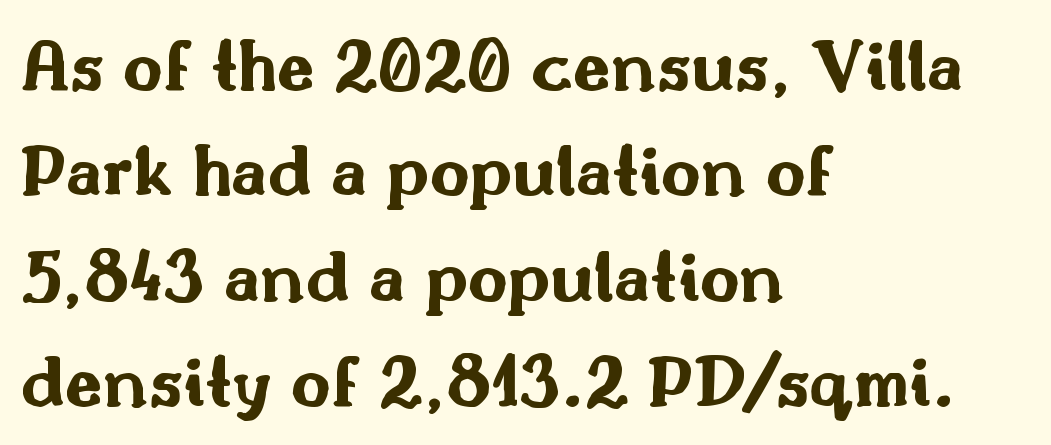
Q: Is the text bold? A: Yes.
Q: Is the text italic (slanted)? A: No, it is upright.
Q: Is the typeface a serif or a sans-serif typeface? A: Sans-serif.
Q: Is the text underlined? A: No.
Q: How is the paragraph aligned? A: Left-aligned.
Q: Is the spacing between letters normal or unusually wide? A: Normal.
Q: Is the spacing between lines tight, normal or loose? A: Normal.
Q: Width (condensed, normal, or wide)? A: Wide.
Q: Stroke contrast? A: Medium.
Q: x-height? A: Small.
Q: Monospaced? A: No.
